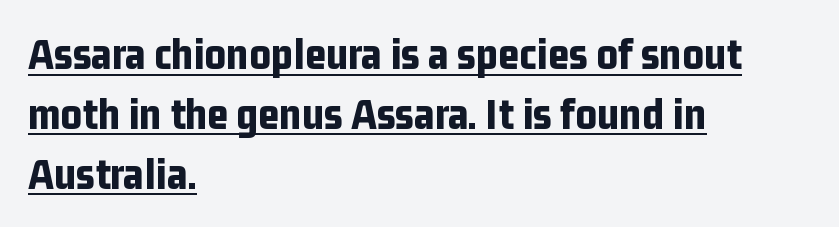
{"serif": "no", "italic": "no", "bold": "yes", "weight": "bold", "width": "condensed", "stroke_contrast": "low", "x_height": "medium", "monospaced": "no", "underline": "yes", "align": "left", "line_spacing": "normal", "line_spacing_ratio": 1.3, "letter_spacing": "normal", "letter_spacing_em": 0.0, "glyph_px": 46}
